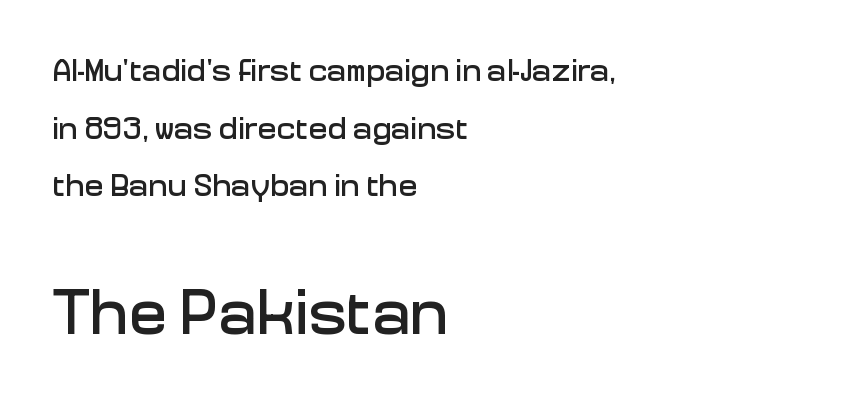
{"serif": "no", "italic": "no", "width": "normal", "stroke_contrast": "low", "x_height": "medium", "monospaced": "no", "underline": "no", "align": "left", "line_spacing_ratio": 1.8, "letter_spacing": "normal", "letter_spacing_em": 0.0, "larger_block": "second", "size_ratio": 2.0, "glyph_px": 64}
